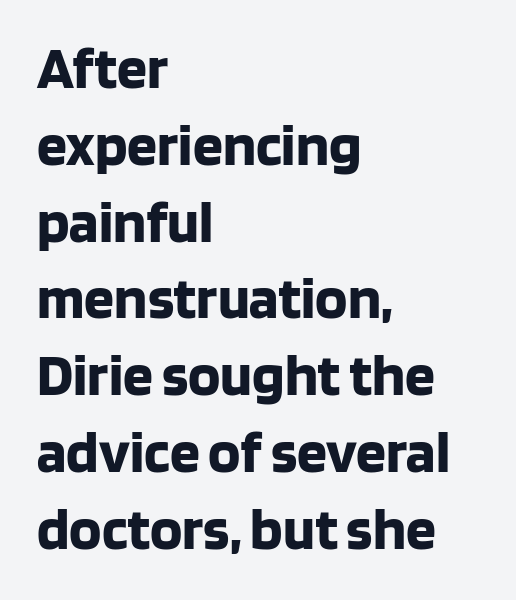
Stroke terminals: plain, sans-serif. Short note: letters normally spaced. Visually the block forms a straight wall on the left and a jagged coastline on the right. Letters rest on an invisible, unmarked baseline.
